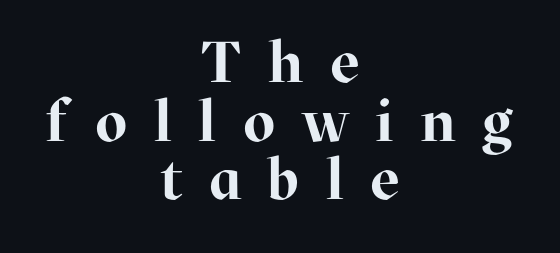
The image shows 58 px bold serif type, upright; set centered, tight line spacing (1.01x), unusually wide letter spacing (+0.46 em), not underlined; high stroke contrast and a medium x-height.
